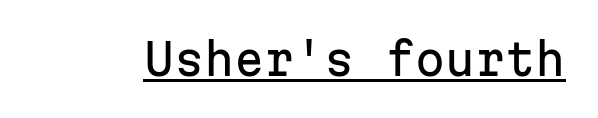
Q: Is the text italic (slanted)? A: No, it is upright.
Q: Is the typeface a serif or a sans-serif typeface? A: Sans-serif.
Q: Is the text underlined? A: Yes.
Q: Is the spacing between letters normal or unusually wide? A: Normal.
Q: Width (condensed, normal, or wide)? A: Normal.
Q: Stroke contrast? A: Low.
Q: x-height? A: Medium.
Q: Monospaced? A: Yes.
